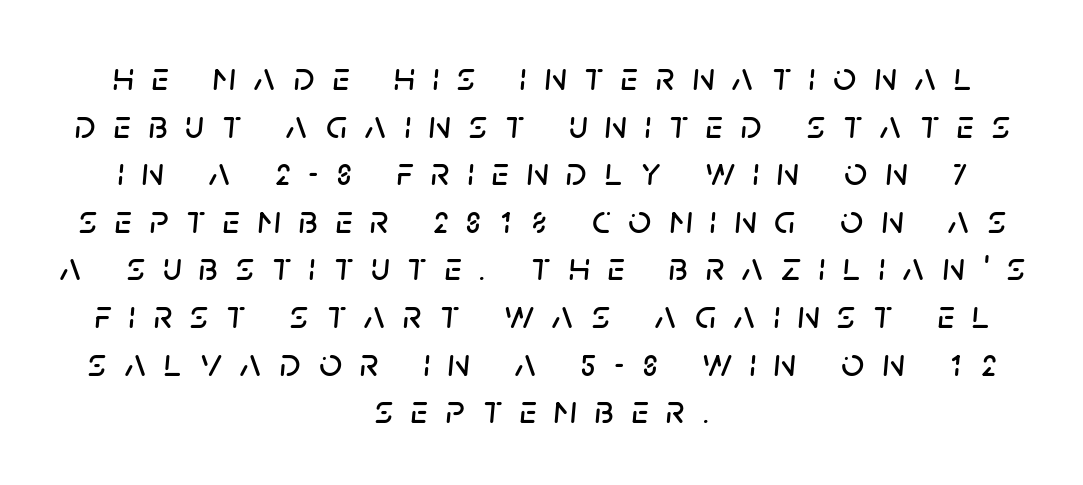
The image shows 40 px text type, italic (leaning right); set centered, line spacing 1.19x, unusually wide letter spacing (+0.45 em), not underlined; low stroke contrast and a large x-height.
